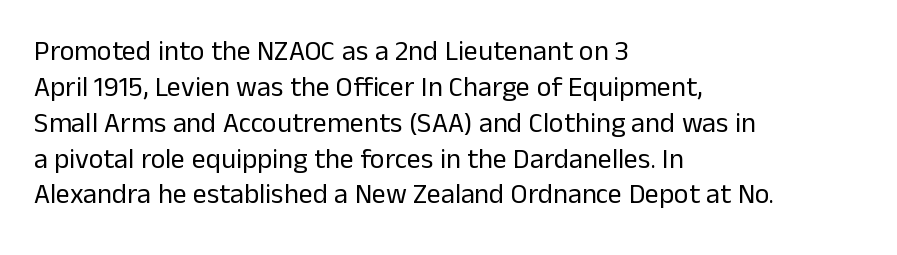
Q: Is the text bold? A: No.
Q: Is the text italic (slanted)? A: No, it is upright.
Q: Is the typeface a serif or a sans-serif typeface? A: Sans-serif.
Q: Is the text underlined? A: No.
Q: How is the paragraph aligned? A: Left-aligned.
Q: Is the spacing between letters normal or unusually wide? A: Normal.
Q: Is the spacing between lines tight, normal or loose? A: Normal.
Q: Width (condensed, normal, or wide)? A: Normal.
Q: Stroke contrast? A: Low.
Q: x-height? A: Medium.
Q: Monospaced? A: No.
